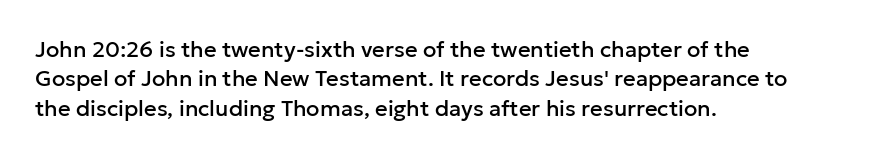
Reading down the block, your eye returns to a fixed left position each line. The type sits square on the baseline with zero lean. The space directly below the letters is spotless. Notice how descenders clear the ascenders below comfortably — that's standard leading. Each word holds together tightly as a unit, with standard inter-letter gaps.
